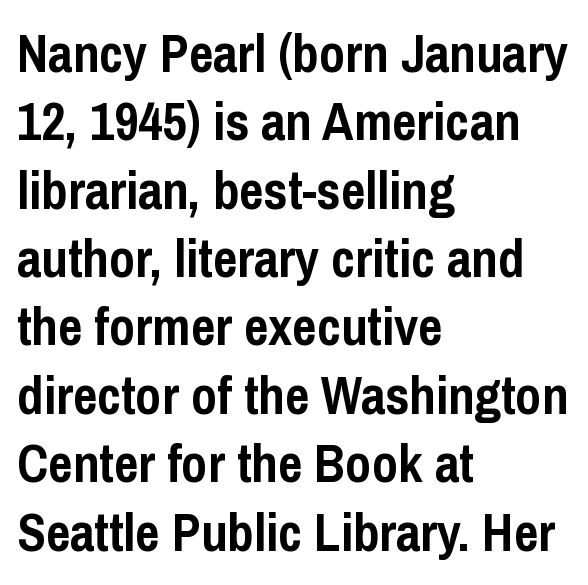
The strokes are fattened all the way to bold. Italic: no, the glyphs are upright roman. Typographically, this falls in the sans-serif category. One glance says typical: line gaps are just what's usual. Characters follow at the spacing the type designer built in. You could not count columns in this text — the font is proportionally spaced.
